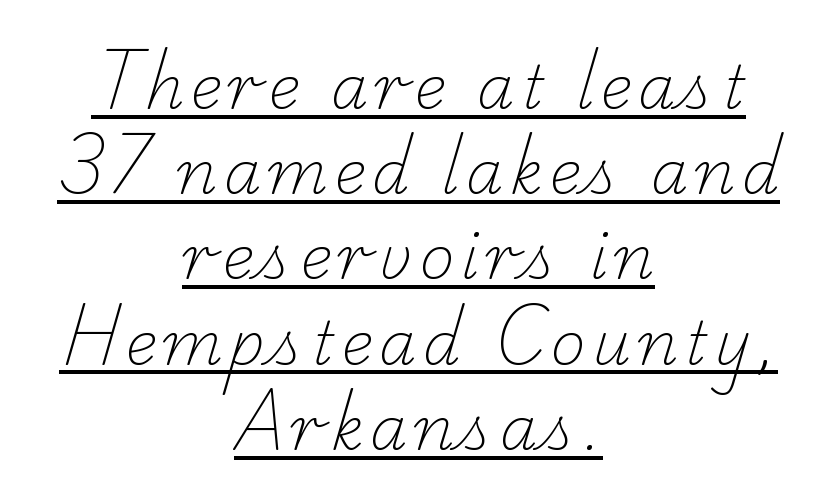
{"serif": "yes", "bold": "no", "weight": "light", "width": "normal", "stroke_contrast": "low", "x_height": "small", "monospaced": "no", "underline": "yes", "align": "center", "line_spacing": "normal", "line_spacing_ratio": 1.42, "glyph_px": 60}
